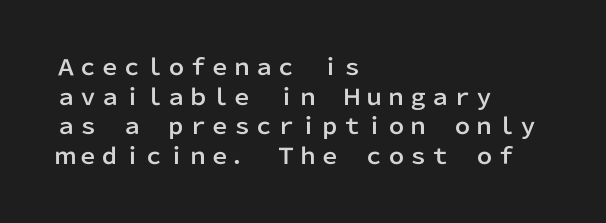
Q: Is the text italic (slanted)? A: No, it is upright.
Q: Is the text underlined? A: No.
Q: How is the paragraph aligned? A: Left-aligned.
Q: Is the spacing between letters normal or unusually wide? A: Normal.
Q: Is the spacing between lines tight, normal or loose? A: Normal.
